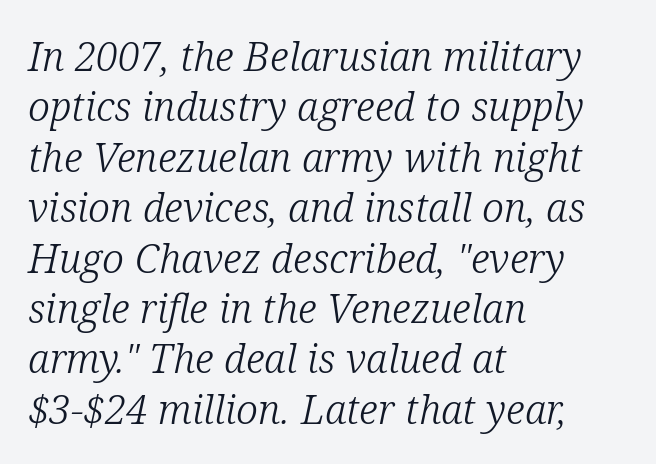
The image shows 40 px light serif type, italic (leaning right); set left-aligned, normal line spacing (1.26x), normal letter spacing, not underlined; low stroke contrast and a medium x-height.
